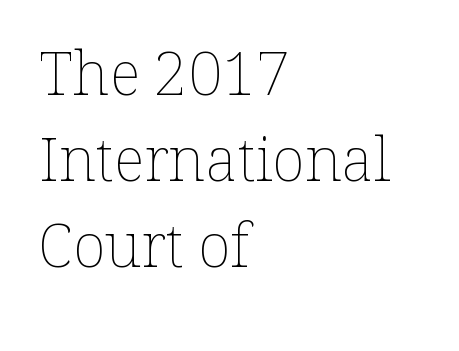
The rendering anchors every line to the left-hand side. Stroke thickness stays within the range of a standard reading face or lighter. This rendering leaves character spacing at its baseline value. A bare baseline throughout the passage.
